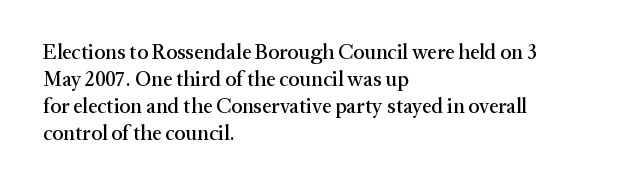
The letters stand straight up with perfectly vertical stems. Tracking here is standard; glyphs follow each other at the usual distance. Whoever set this chose a conventional vertical rhythm. The paragraph has a hard left edge and a soft right edge. Has an underline been added? It has not.
